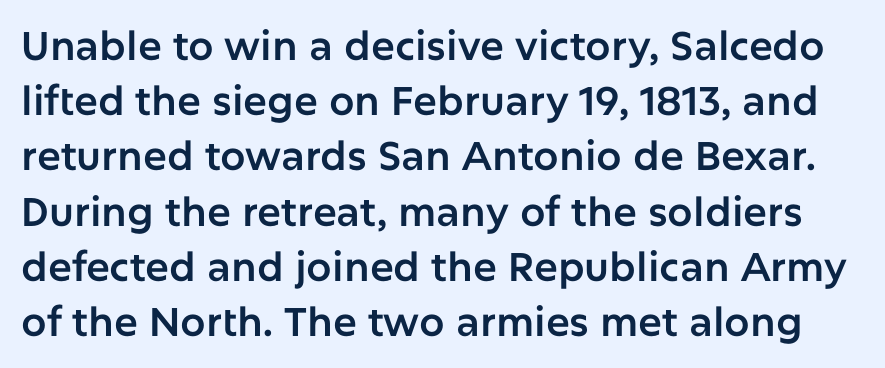
Q: Is the text italic (slanted)? A: No, it is upright.
Q: Is the typeface a serif or a sans-serif typeface? A: Sans-serif.
Q: Is the text underlined? A: No.
Q: Is the spacing between letters normal or unusually wide? A: Normal.
Q: Is the spacing between lines tight, normal or loose? A: Normal.
Q: Width (condensed, normal, or wide)? A: Normal.
Q: Stroke contrast? A: Low.
Q: x-height? A: Medium.
Q: Monospaced? A: No.
